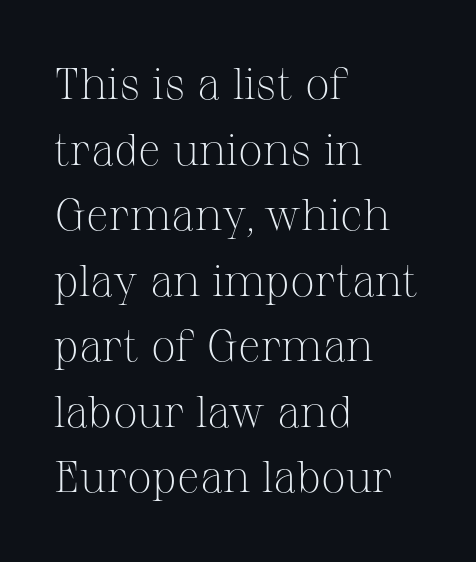
Q: Is the text bold? A: No.
Q: Is the text italic (slanted)? A: No, it is upright.
Q: Is the typeface a serif or a sans-serif typeface? A: Serif.
Q: Is the text underlined? A: No.
Q: How is the paragraph aligned? A: Left-aligned.
Q: Is the spacing between letters normal or unusually wide? A: Normal.
Q: Is the spacing between lines tight, normal or loose? A: Normal.
Q: Width (condensed, normal, or wide)? A: Normal.
Q: Stroke contrast? A: Medium.
Q: x-height? A: Medium.
Q: Monospaced? A: No.
